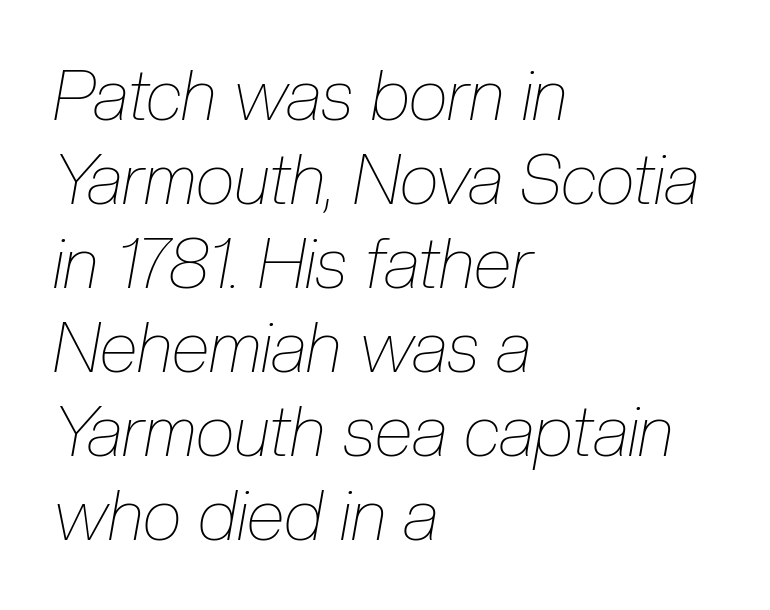
{"italic": "yes", "lean": "right", "slant_degrees": 10, "bold": "no", "weight": "thin", "width": "condensed", "stroke_contrast": "low", "x_height": "medium", "monospaced": "no", "underline": "no", "align": "left", "line_spacing_ratio": 1.2, "letter_spacing": "normal", "letter_spacing_em": 0.0, "glyph_px": 70}
